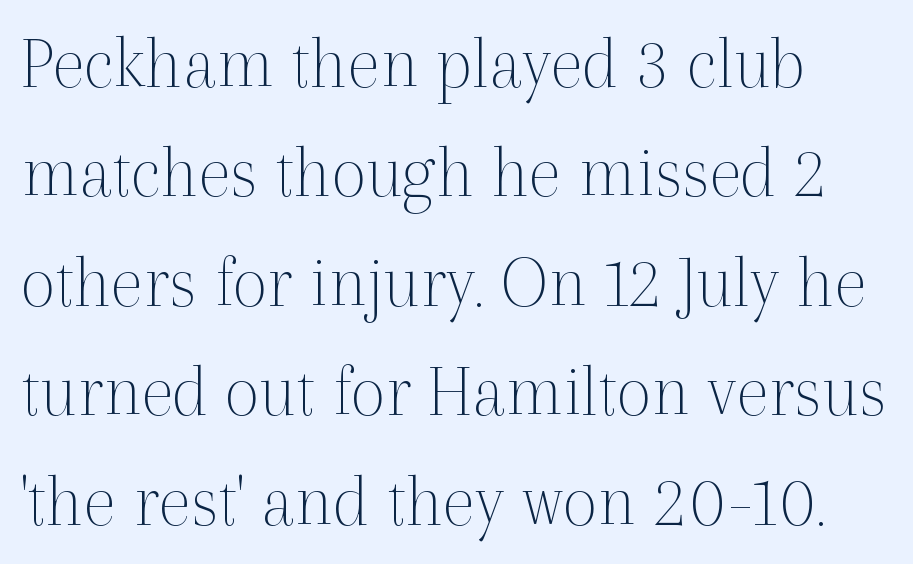
{"serif": "yes", "italic": "no", "bold": "no", "weight": "thin", "width": "normal", "x_height": "medium", "monospaced": "no", "underline": "no", "line_spacing": "normal", "line_spacing_ratio": 1.44, "letter_spacing": "normal", "letter_spacing_em": 0.0, "glyph_px": 76}
